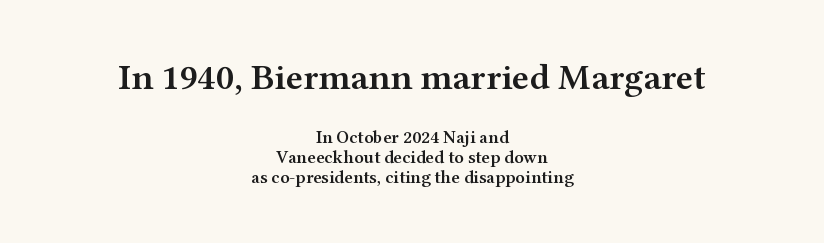
{"serif": "yes", "italic": "no", "bold": "semi", "weight": "semibold", "width": "wide", "stroke_contrast": "medium", "x_height": "medium", "monospaced": "no", "underline": "no", "align": "center", "line_spacing": "tight", "line_spacing_ratio": 1.11, "letter_spacing": "normal", "letter_spacing_em": 0.0, "larger_block": "first", "size_ratio": 2.06, "glyph_px": 37}
